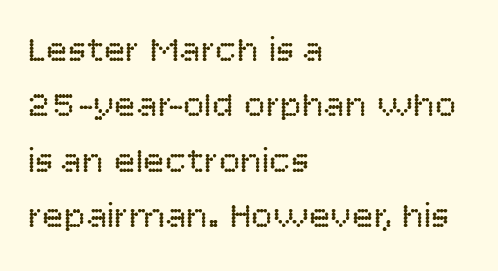
{"serif": "no", "italic": "no", "bold": "no", "weight": "regular", "width": "normal", "stroke_contrast": "low", "x_height": "large", "monospaced": "no", "underline": "no", "align": "left", "line_spacing": "normal", "line_spacing_ratio": 1.54, "letter_spacing": "normal", "letter_spacing_em": 0.0, "glyph_px": 36}
